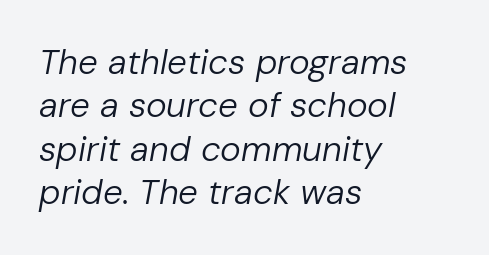
The image shows 35 px regular-weight type, italic (leaning right); set left-aligned, line spacing 1.24x, normal letter spacing, not underlined; low stroke contrast and a medium x-height.
